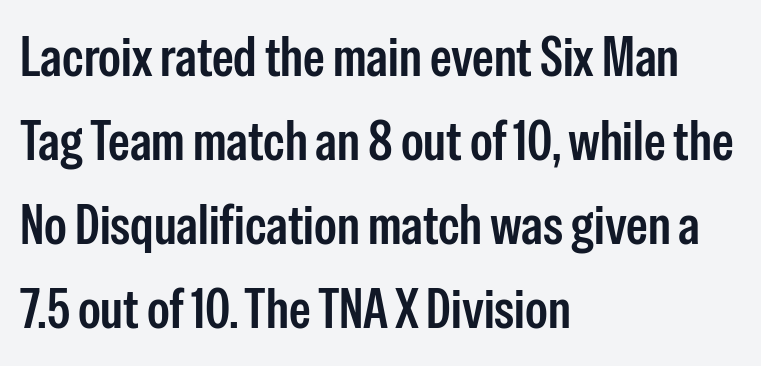
The face used here is proportionally spaced, like ordinary book or web type. The typesetter chose a ragged-right arrangement here. Every stem runs plumb, perpendicular to the baseline. Serifs: no, the terminals of the letterforms are clean. Students, observe: this is what conventionally led text looks like.
